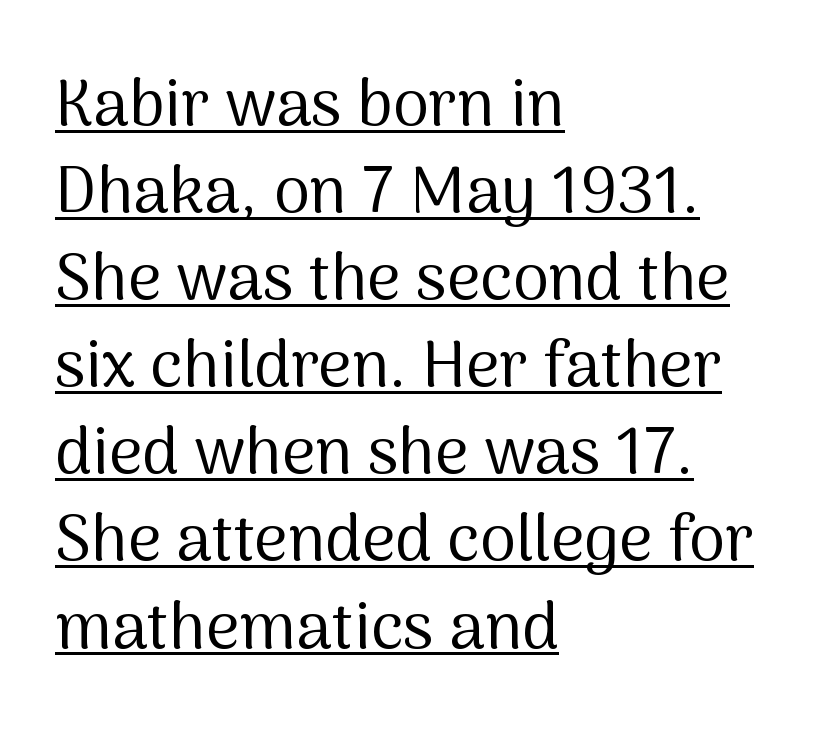
Vertical stems look standard width or narrower in stroke. Is this a fixed-width face? No — the glyphs have proportional, varying widths. Check the space under the baseline: a stroke is drawn there. Every row of glyphs begins at an identical x-position on the left. In terms of posture, this sample is upright. The characters display no serif detailing; their extremities are plain.
